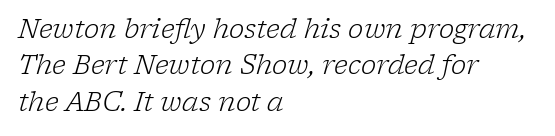
Interline gaps are of average width in this sample. Is the type slanted? Yes — the strokes lean at a clear angle. Tracking here is standard; glyphs follow each other at the usual distance. Quick note: underline off. The letterforms sit at book weight or below. The paragraph shown leans on its left margin.
